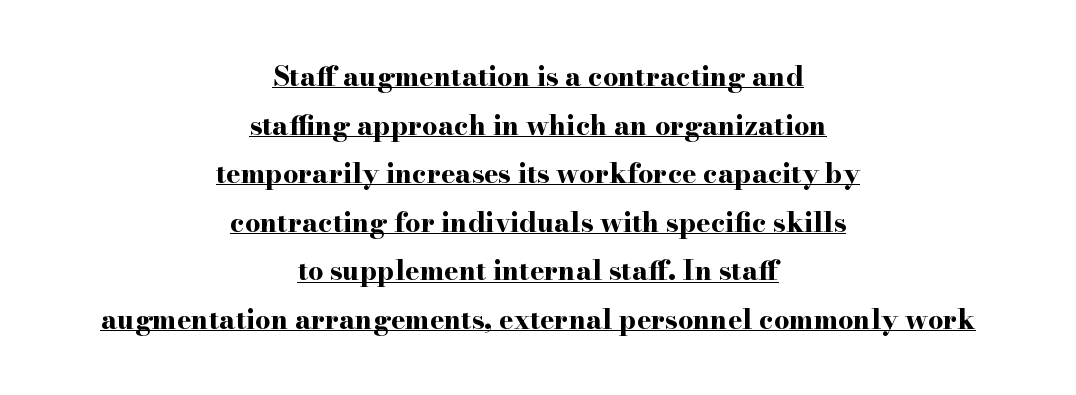
The image shows 27 px bold type, upright; set centered, line spacing 1.8x, normal letter spacing, underlined.
